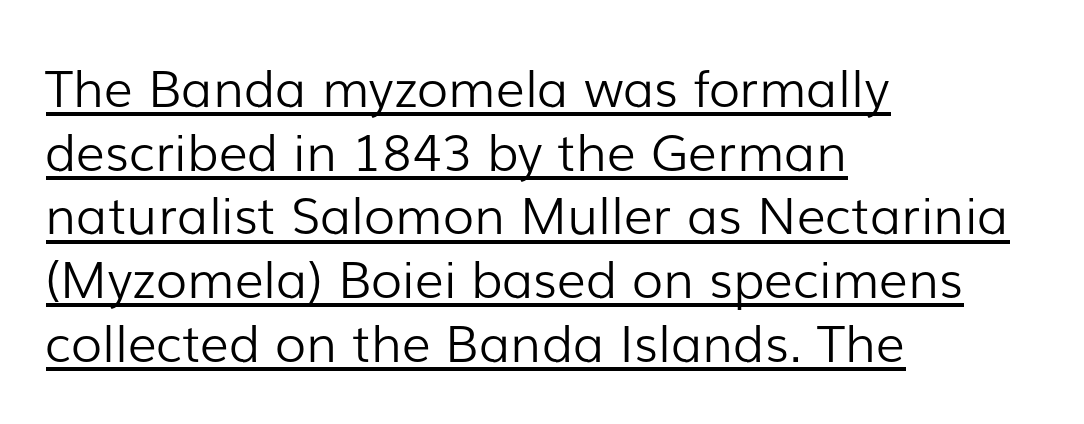
Q: Is the text bold? A: No.
Q: Is the text italic (slanted)? A: No, it is upright.
Q: Is the typeface a serif or a sans-serif typeface? A: Sans-serif.
Q: Is the text underlined? A: Yes.
Q: How is the paragraph aligned? A: Left-aligned.
Q: Is the spacing between letters normal or unusually wide? A: Normal.
Q: Is the spacing between lines tight, normal or loose? A: Normal.
Q: Width (condensed, normal, or wide)? A: Normal.
Q: Stroke contrast? A: Low.
Q: x-height? A: Medium.
Q: Monospaced? A: No.
